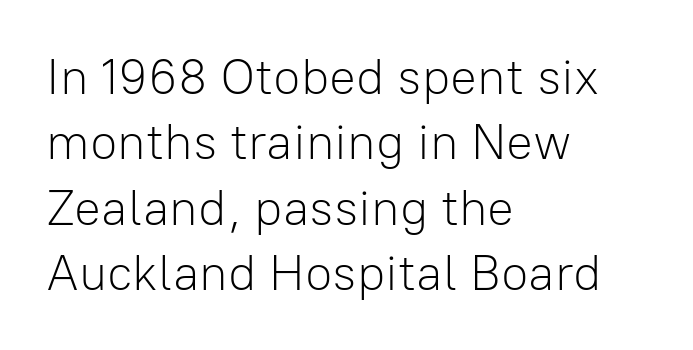
{"serif": "no", "italic": "no", "bold": "no", "weight": "light", "width": "normal", "stroke_contrast": "low", "x_height": "medium", "monospaced": "no", "underline": "no", "align": "left", "line_spacing": "normal", "line_spacing_ratio": 1.31, "letter_spacing": "normal", "letter_spacing_em": 0.0, "glyph_px": 50}
